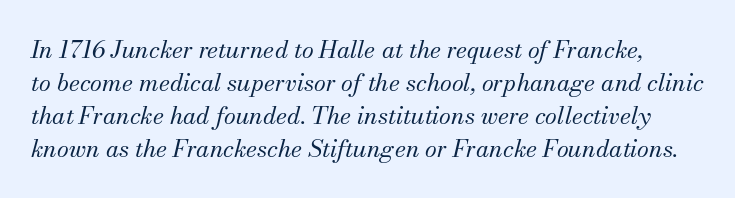
Q: Is the text bold? A: No.
Q: Is the text italic (slanted)? A: Yes, it leans right by about 13 degrees.
Q: Is the text underlined? A: No.
Q: Is the spacing between letters normal or unusually wide? A: Normal.
Q: Is the spacing between lines tight, normal or loose? A: Normal.
